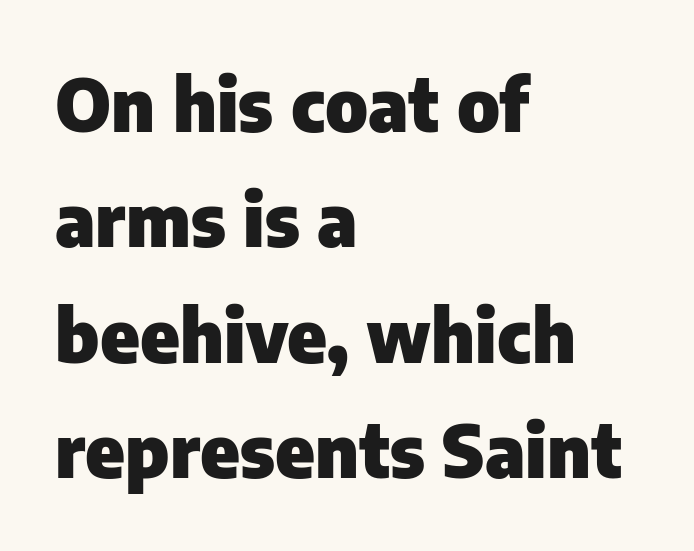
The image shows 74 px heavy sans-serif type, upright; set left-aligned, normal line spacing (1.56x), normal letter spacing, not underlined; low stroke contrast and a medium x-height.
